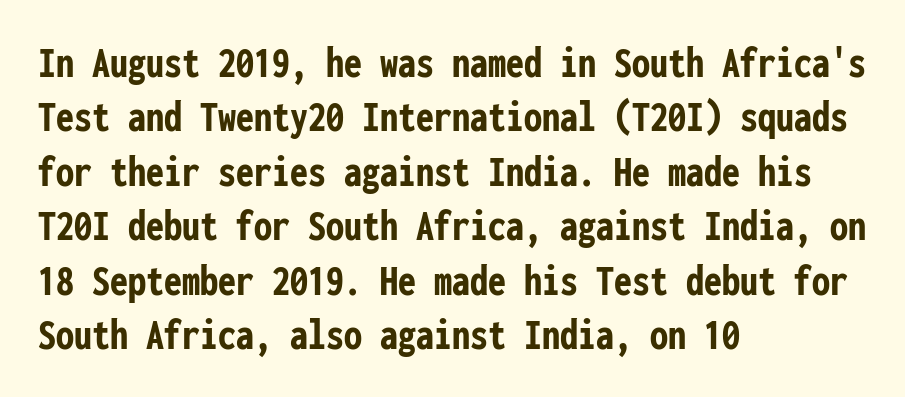
{"serif": "no", "italic": "no", "bold": "yes", "weight": "semibold", "width": "condensed", "stroke_contrast": "low", "x_height": "medium", "monospaced": "yes", "underline": "no", "align": "left", "line_spacing_ratio": 1.21, "letter_spacing": "normal", "letter_spacing_em": 0.0, "glyph_px": 45}
